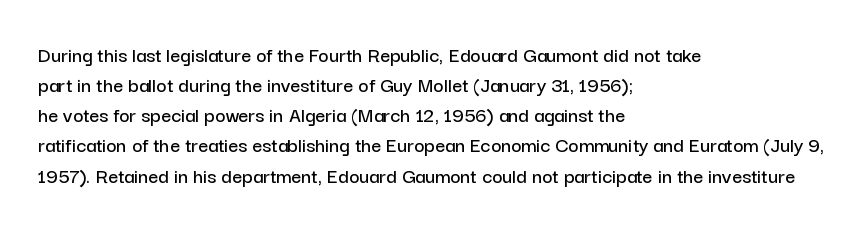
The lettering stays uniformly vertical, giving the passage a roman look. The text block is weighted toward the left margin, trailing off unevenly rightward. A typesetter would call this zero additional tracking. Evenly set lines give the paragraph a standard silhouette.
